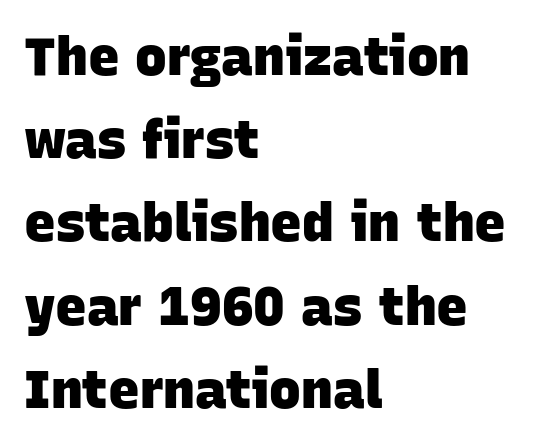
Caption: multi-line text, flush left, ragged right. A clean baseline with only descenders dipping below it. Is this a sans? Yes — the strokes have no serifs. Heavy, bold letterforms.
